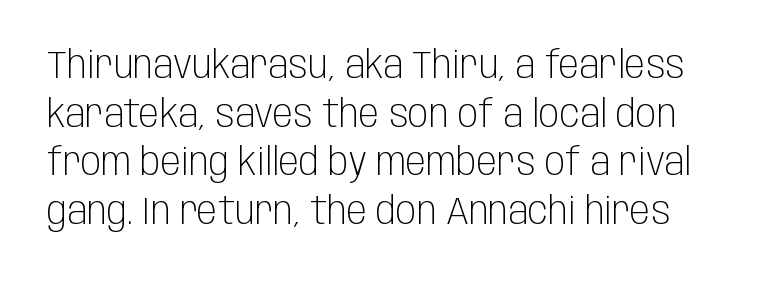
The image shows 38 px light, condensed sans-serif type, upright; set normal line spacing (1.28x), normal letter spacing, not underlined; low stroke contrast and a large x-height.
